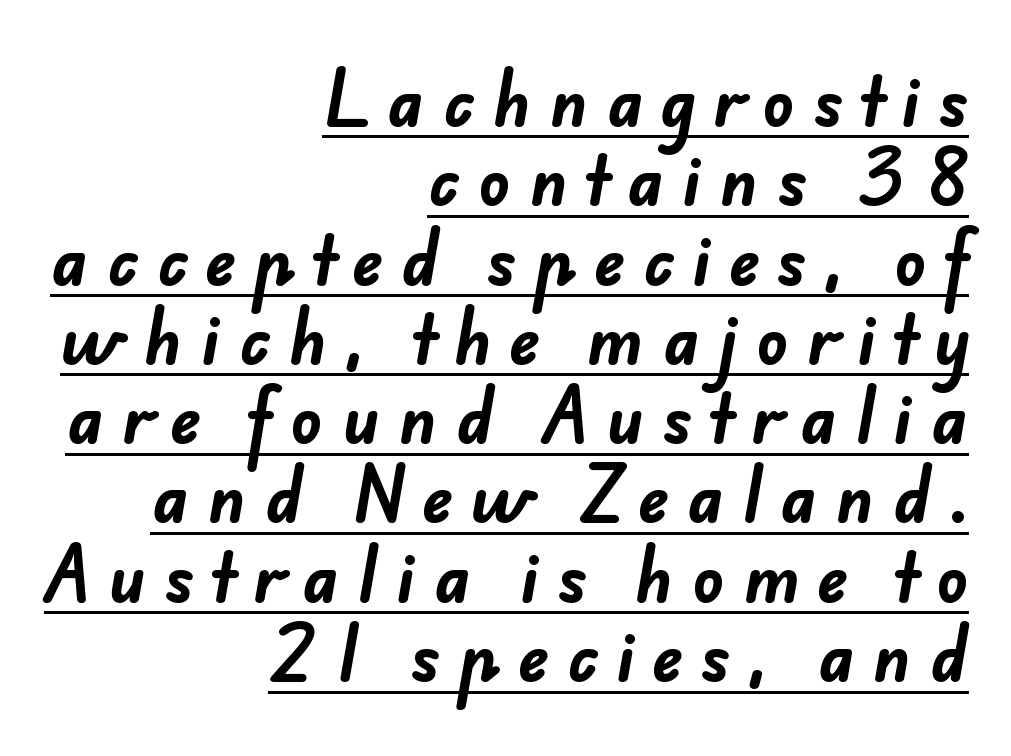
The compositor pushed each line to the right boundary. A baseline rule has been typeset under these characters. Font category for this specimen: sans-serif. Characters follow at a spacing far wider than the type designer built in. Strokes here are thick enough to call this a true bold. These lines are rendered in a variable-pitch font.
